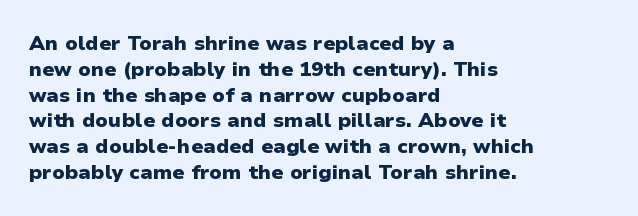
Q: Is the text bold? A: Yes.
Q: Is the text italic (slanted)? A: No, it is upright.
Q: Is the text underlined? A: No.
Q: How is the paragraph aligned? A: Left-aligned.
Q: Is the spacing between letters normal or unusually wide? A: Normal.
Q: Is the spacing between lines tight, normal or loose? A: Normal.
